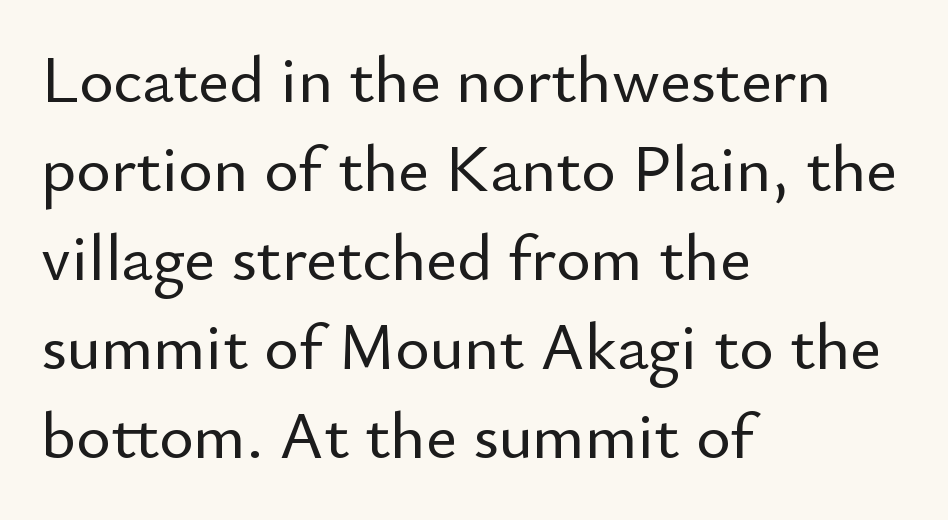
Every row of glyphs begins at an identical x-position on the left. The face used here is proportionally spaced, like ordinary book or web type. You can tell it's not italic because the verticals are truly vertical. Is this a sans? Yes — the strokes have no serifs. Short note: letters normally spaced. Baseline-to-baseline distance is the conventional proportion of letter height.
